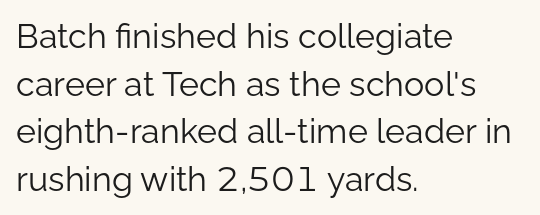
This sample uses plain, unmodified letter spacing. Regular leading. The lettering stays uniformly vertical, giving the passage a roman look. Is this a heavy cut? Hardly; it is regular or lighter. Each line starts at the same left margin while the right side varies.
